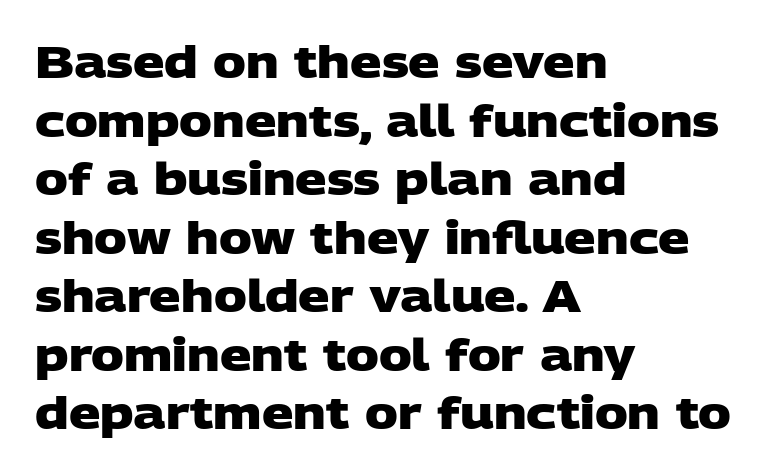
The image shows 44 px heavy, wide sans-serif type; set left-aligned, normal line spacing (1.33x), normal letter spacing, not underlined; low stroke contrast and a large x-height.
